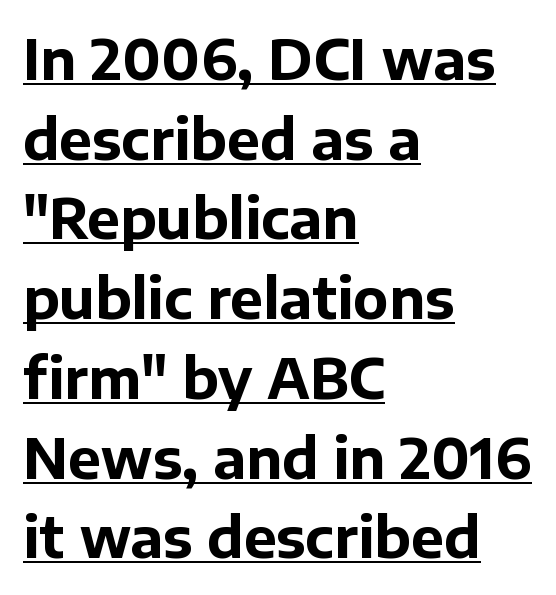
{"serif": "no", "italic": "no", "bold": "yes", "weight": "bold", "width": "normal", "stroke_contrast": "low", "x_height": "medium", "monospaced": "no", "underline": "yes", "align": "left", "line_spacing": "normal", "line_spacing_ratio": 1.45, "letter_spacing": "normal", "letter_spacing_em": 0.0, "glyph_px": 55}
